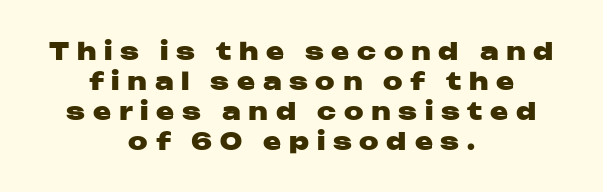
{"italic": "no", "bold": "yes", "underline": "no", "align": "center", "line_spacing": "normal", "line_spacing_ratio": 1.25, "letter_spacing": "wide", "letter_spacing_em": 0.32, "glyph_px": 24}
